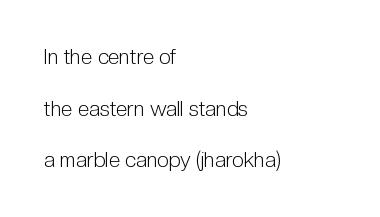
{"italic": "no", "bold": "no", "underline": "no", "align": "left", "line_spacing": "loose", "line_spacing_ratio": 2.46, "letter_spacing": "normal", "letter_spacing_em": 0.0, "glyph_px": 21}
